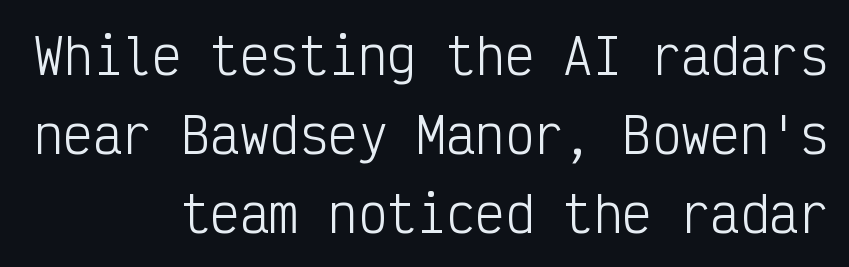
{"serif": "no", "italic": "no", "bold": "no", "weight": "light", "width": "condensed", "stroke_contrast": "low", "x_height": "medium", "monospaced": "yes", "underline": "no", "align": "right", "line_spacing": "normal", "line_spacing_ratio": 1.61, "letter_spacing": "normal", "letter_spacing_em": 0.0, "glyph_px": 49}
